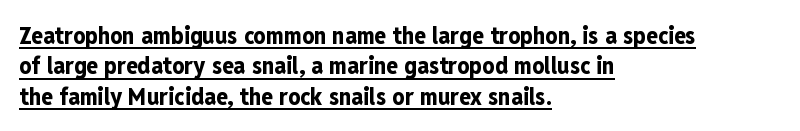
The image shows 24 px bold type, upright; set left-aligned, normal line spacing (1.27x), normal letter spacing, underlined.
